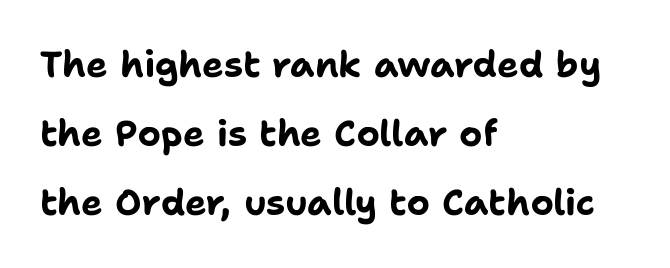
The image shows 36 px bold sans-serif type, upright; set left-aligned, loose line spacing (1.92x), normal letter spacing, not underlined; low stroke contrast and a medium x-height.
